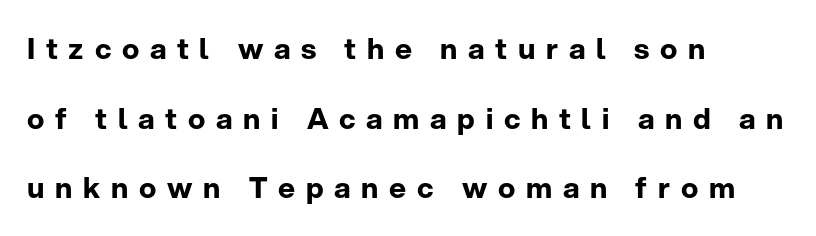
{"serif": "no", "italic": "no", "bold": "yes", "weight": "bold", "width": "normal", "stroke_contrast": "low", "x_height": "medium", "monospaced": "no", "underline": "no", "align": "left", "line_spacing": "loose", "line_spacing_ratio": 2.4, "letter_spacing": "wide", "letter_spacing_em": 0.37, "glyph_px": 29}
